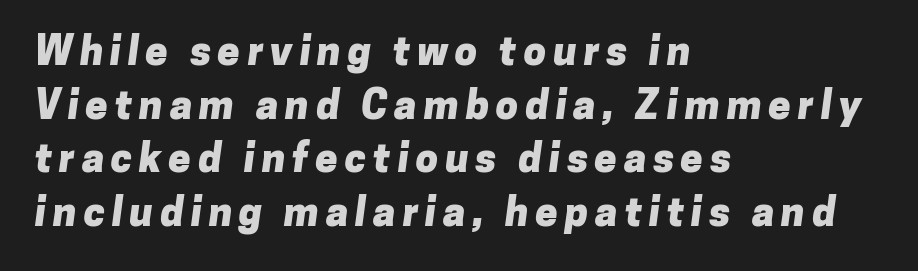
{"serif": "no", "bold": "yes", "weight": "heavy", "width": "normal", "stroke_contrast": "low", "x_height": "medium", "monospaced": "no", "underline": "no", "align": "left", "line_spacing": "normal", "line_spacing_ratio": 1.34, "glyph_px": 40}
